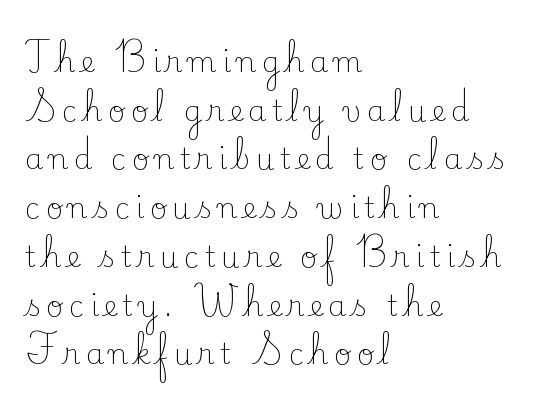
Serifs: yes, visible at the terminals of the letterforms. Decoration check: the copy has no underline. The space between consecutive lines is moderate. Do the letters lean? They stand straight. The face used here is proportionally spaced, like ordinary book or web type.
